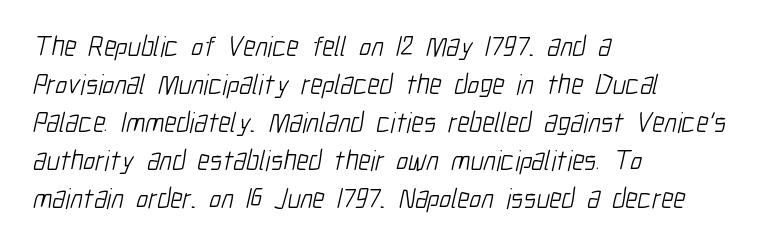
Q: Is the text bold? A: No.
Q: Is the typeface a serif or a sans-serif typeface? A: Sans-serif.
Q: Is the text underlined? A: No.
Q: How is the paragraph aligned? A: Left-aligned.
Q: Is the spacing between letters normal or unusually wide? A: Normal.
Q: Is the spacing between lines tight, normal or loose? A: Normal.
Q: Width (condensed, normal, or wide)? A: Condensed.
Q: Stroke contrast? A: Low.
Q: x-height? A: Medium.
Q: Monospaced? A: No.
